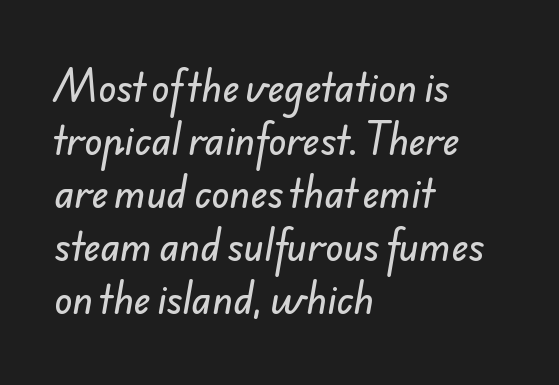
Here the designer chose a conventional face with non-uniform glyph widths. Reading down the column, the eye jumps a familiar distance to each next line. Which margin do the lines hug? The left one — the right edge is uneven. Caption: standard tracking, unaltered.
